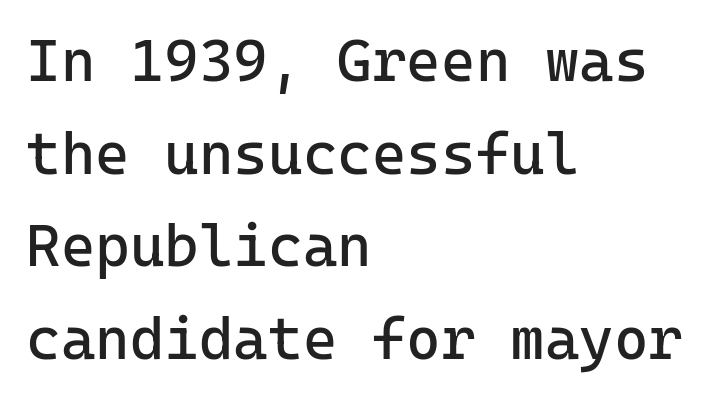
The lines sit at an ordinary, default distance from one another. No feet cap the strokes, marking this as sans-serif type. Plain, unruled lines of type. Characters remain perfectly vertical along every line. The typesetter chose a ragged-right arrangement here.
